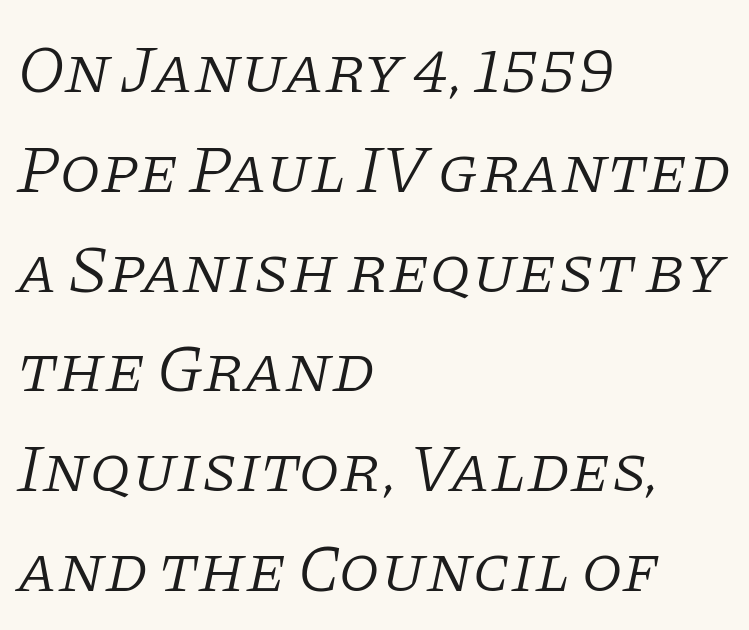
{"serif": "yes", "italic": "yes", "lean": "right", "slant_degrees": 11, "bold": "no", "weight": "light", "width": "normal", "stroke_contrast": "low", "x_height": "large", "monospaced": "no", "underline": "no", "align": "left", "line_spacing": "normal", "line_spacing_ratio": 1.49, "letter_spacing": "normal", "letter_spacing_em": 0.0, "glyph_px": 67}
